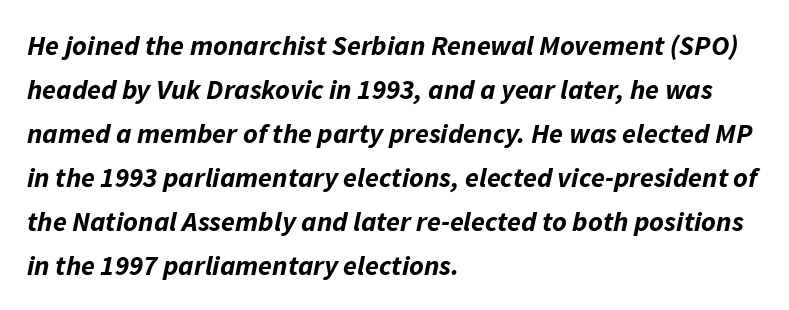
The image shows 28 px bold type, italic (leaning right); set left-aligned, normal line spacing (1.57x), normal letter spacing, not underlined; low stroke contrast and a medium x-height.
